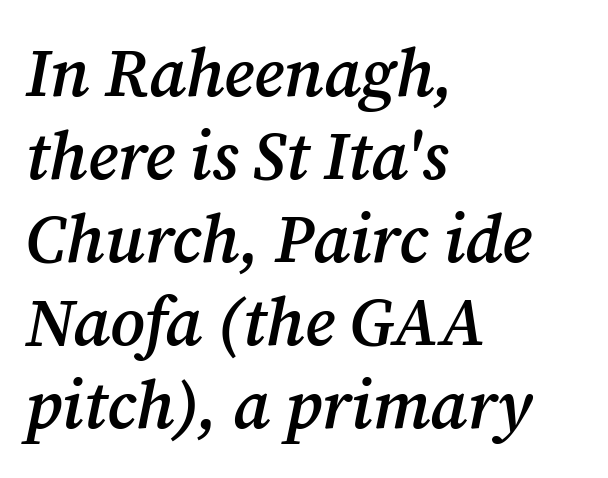
Q: Is the text bold? A: Semi-bold.
Q: Is the text italic (slanted)? A: Yes, it leans right by about 12 degrees.
Q: Is the typeface a serif or a sans-serif typeface? A: Serif.
Q: Is the text underlined? A: No.
Q: How is the paragraph aligned? A: Left-aligned.
Q: Is the spacing between letters normal or unusually wide? A: Normal.
Q: Width (condensed, normal, or wide)? A: Normal.
Q: Stroke contrast? A: Medium.
Q: x-height? A: Medium.
Q: Monospaced? A: No.
